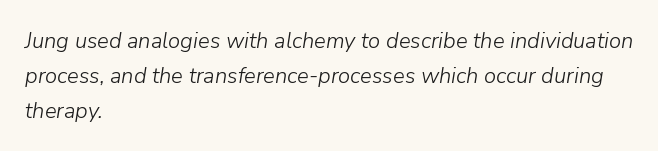
Q: Is the text bold? A: No.
Q: Is the text italic (slanted)? A: Yes, it leans right by about 9 degrees.
Q: Is the text underlined? A: No.
Q: How is the paragraph aligned? A: Left-aligned.
Q: Is the spacing between letters normal or unusually wide? A: Normal.
Q: Is the spacing between lines tight, normal or loose? A: Normal.
